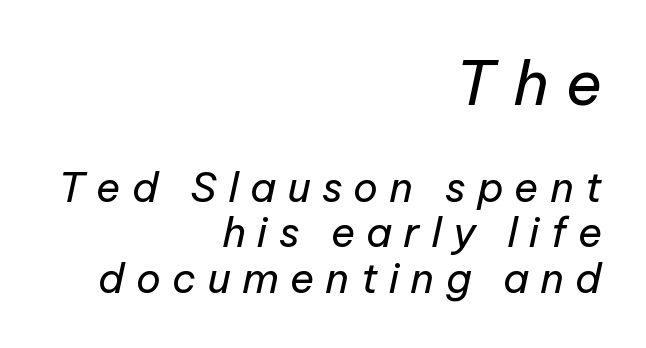
{"italic": "yes", "lean": "right", "slant_degrees": 12, "bold": "no", "weight": "regular", "width": "normal", "stroke_contrast": "low", "x_height": "medium", "monospaced": "no", "underline": "no", "align": "right", "line_spacing": "tight", "line_spacing_ratio": 1.11, "letter_spacing": "wide", "letter_spacing_em": 0.27, "larger_block": "first", "size_ratio": 1.49, "glyph_px": 61}
